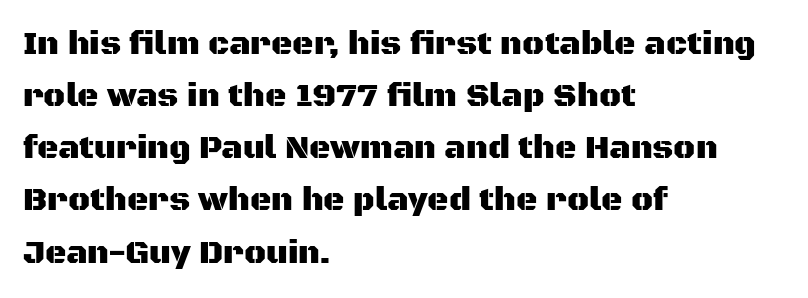
The image shows 33 px sans-serif type, upright; set left-aligned, normal line spacing (1.58x), normal letter spacing, not underlined; medium stroke contrast and a large x-height.
